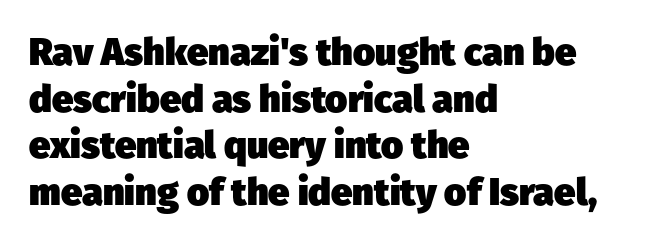
{"serif": "no", "bold": "yes", "weight": "heavy", "width": "normal", "stroke_contrast": "low", "x_height": "medium", "monospaced": "no", "underline": "no", "align": "left", "line_spacing_ratio": 1.23, "letter_spacing": "normal", "letter_spacing_em": 0.0, "glyph_px": 38}
